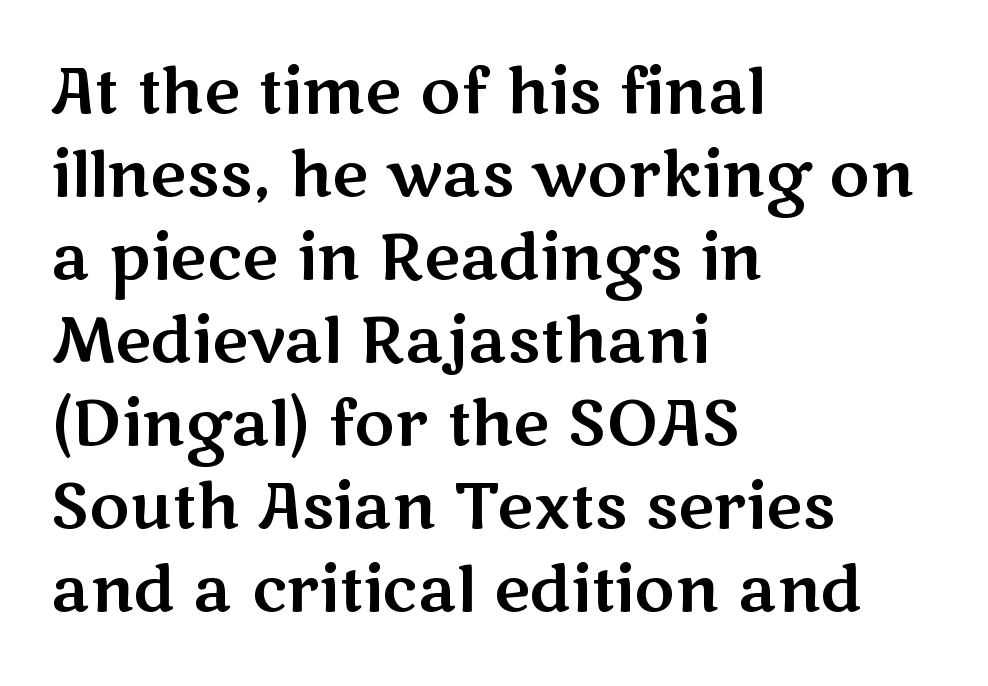
{"serif": "no", "italic": "no", "width": "wide", "stroke_contrast": "medium", "x_height": "medium", "monospaced": "no", "underline": "no", "align": "left", "line_spacing": "normal", "line_spacing_ratio": 1.34, "letter_spacing": "normal", "letter_spacing_em": 0.0, "glyph_px": 62}
